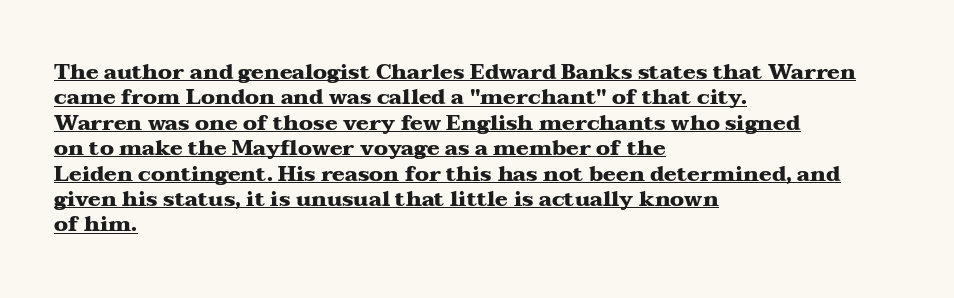
{"italic": "no", "bold": "yes", "underline": "yes", "align": "left", "line_spacing_ratio": 1.21, "letter_spacing": "normal", "letter_spacing_em": 0.0, "glyph_px": 21}
